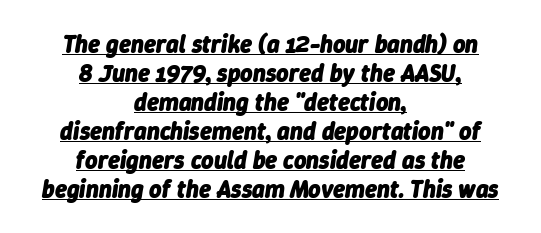
In terms of posture, this sample is oblique. Caption: lettering with a line underneath. Nothing unusual about the tracking: characters are spaced as the font intends. What weight is shown? A full bold with thick strokes. The lines in this sample share a center point and differ in where they start and stop.
